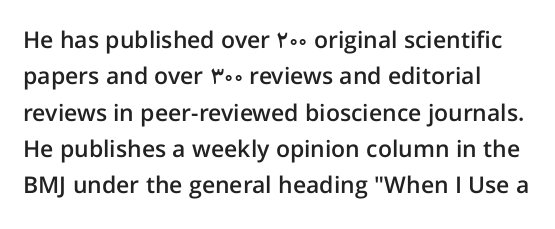
Q: Is the text bold? A: Semi-bold.
Q: Is the text italic (slanted)? A: No, it is upright.
Q: Is the text underlined? A: No.
Q: How is the paragraph aligned? A: Left-aligned.
Q: Is the spacing between letters normal or unusually wide? A: Normal.
Q: Is the spacing between lines tight, normal or loose? A: Normal.
